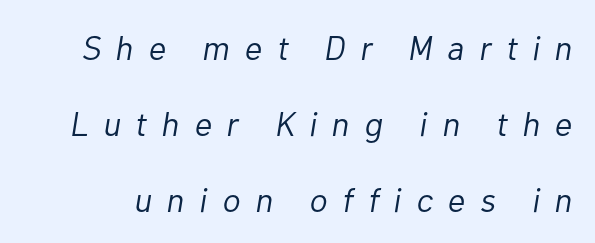
{"italic": "yes", "lean": "right", "slant_degrees": 10, "bold": "no", "weight": "light", "width": "normal", "stroke_contrast": "low", "x_height": "medium", "monospaced": "no", "underline": "no", "line_spacing": "loose", "line_spacing_ratio": 2.23, "letter_spacing": "wide", "letter_spacing_em": 0.44, "glyph_px": 34}
